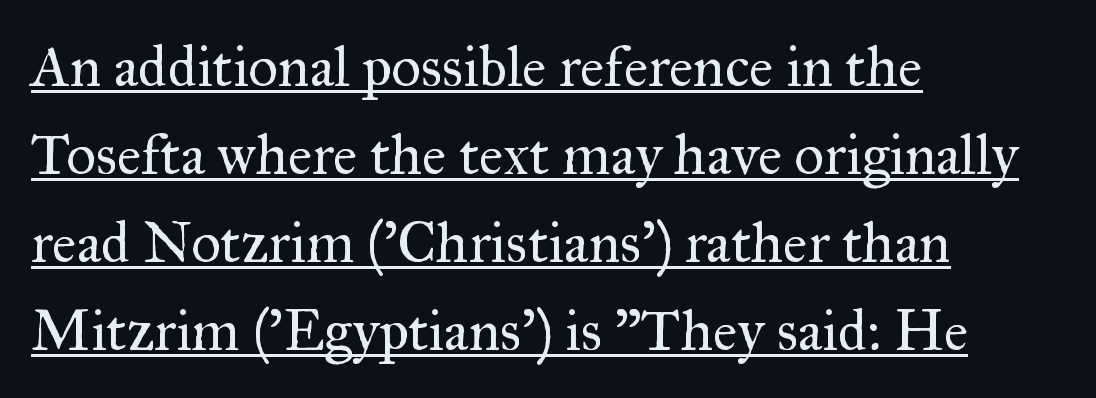
The image shows 58 px regular-weight serif type, upright; set left-aligned, normal line spacing (1.52x), normal letter spacing, underlined; medium stroke contrast and a small x-height.
